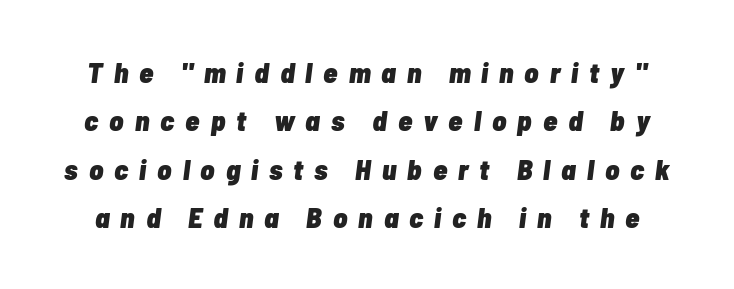
Q: Is the text bold? A: Yes.
Q: Is the text italic (slanted)? A: Yes, it leans right by about 7 degrees.
Q: Is the text underlined? A: No.
Q: Is the spacing between letters normal or unusually wide? A: Unusually wide.
Q: Is the spacing between lines tight, normal or loose? A: Normal.
Q: Width (condensed, normal, or wide)? A: Condensed.
Q: Stroke contrast? A: Low.
Q: x-height? A: Medium.
Q: Monospaced? A: No.
